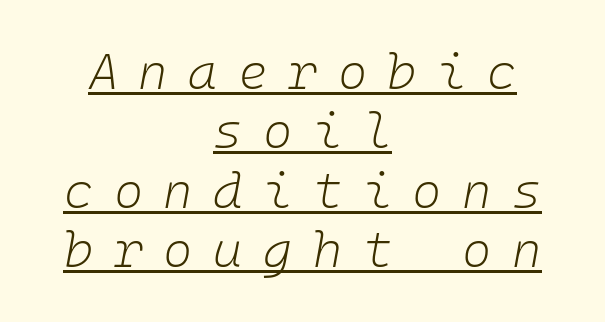
The image shows 50 px light type, italic (leaning right); set centered, line spacing 1.19x, unusually wide letter spacing (+0.41 em), underlined; low stroke contrast and a medium x-height.
